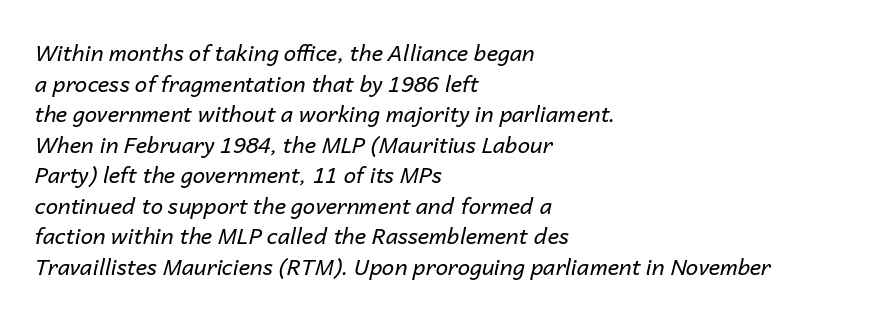
Words float on clear page, feet unadorned. The weight would be labelled regular, book, light, or lighter still. Look at the tracking — it's just the regular setting, nothing added. The lines are quadded left. The lettering tilts uniformly, giving the passage an italic look. A normal amount of white space separates one row of letters from the next.
